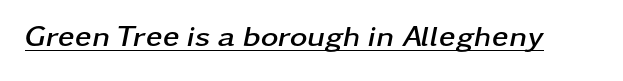
{"italic": "yes", "lean": "right", "slant_degrees": 11, "bold": "yes", "weight": "semibold", "width": "wide", "stroke_contrast": "low", "x_height": "medium", "monospaced": "no", "underline": "yes", "letter_spacing": "normal", "letter_spacing_em": 0.0, "glyph_px": 30}
